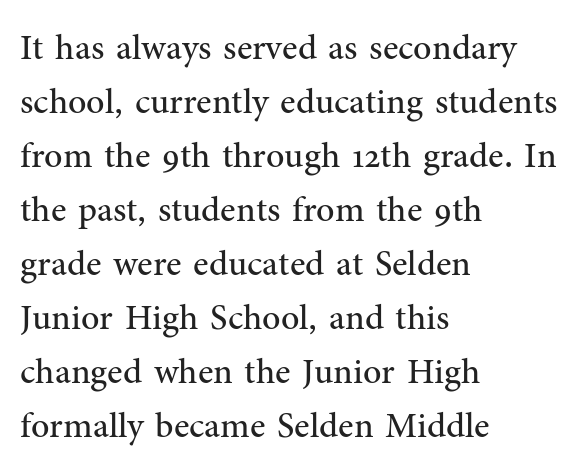
Heft: none added — not bold. Each letter keeps its own natural width here, so spacing adapts to shape. A typesetter would call this zero additional tracking. In CSS terms this would be text-align: left.
